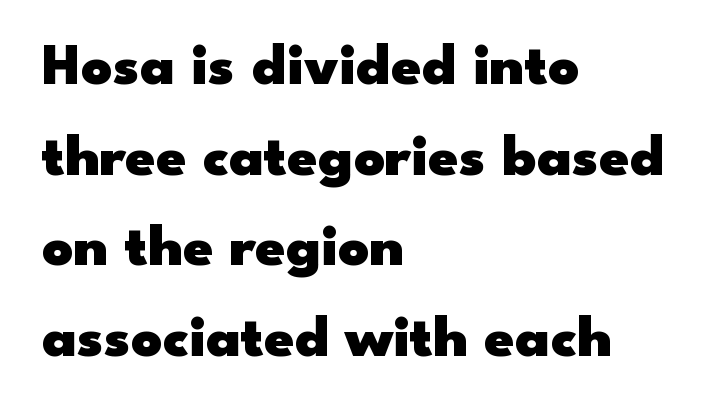
{"serif": "no", "italic": "no", "bold": "yes", "weight": "heavy", "width": "wide", "stroke_contrast": "low", "x_height": "small", "monospaced": "no", "underline": "no", "align": "left", "line_spacing": "normal", "line_spacing_ratio": 1.51, "letter_spacing": "normal", "letter_spacing_em": 0.0, "glyph_px": 60}
